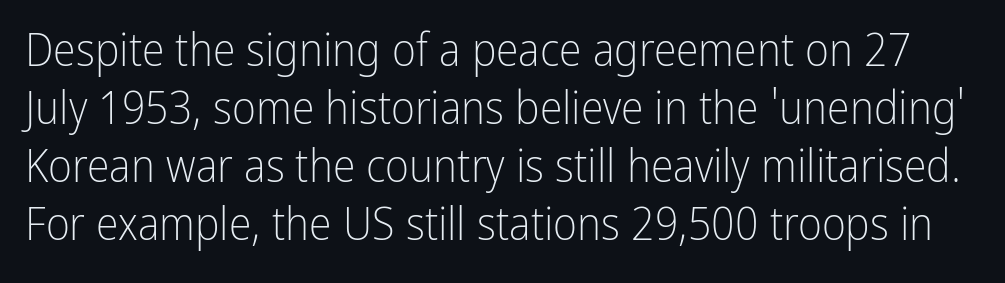
The gap between lines stays unmarked. Is this a fixed-width face? No — the glyphs have proportional, varying widths. A typesetter would mark this as roman, not italic. Each stroke keeps to a modest, everyday thickness or less.
